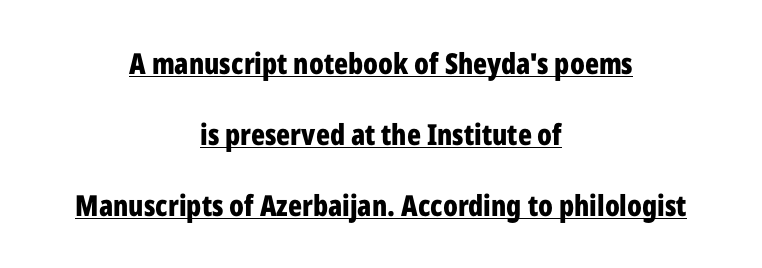
Q: Is the text bold? A: Yes.
Q: Is the text italic (slanted)? A: No, it is upright.
Q: Is the typeface a serif or a sans-serif typeface? A: Sans-serif.
Q: Is the text underlined? A: Yes.
Q: How is the paragraph aligned? A: Centered.
Q: Is the spacing between letters normal or unusually wide? A: Normal.
Q: Is the spacing between lines tight, normal or loose? A: Loose.
Q: Width (condensed, normal, or wide)? A: Condensed.
Q: Stroke contrast? A: Low.
Q: x-height? A: Medium.
Q: Monospaced? A: No.
